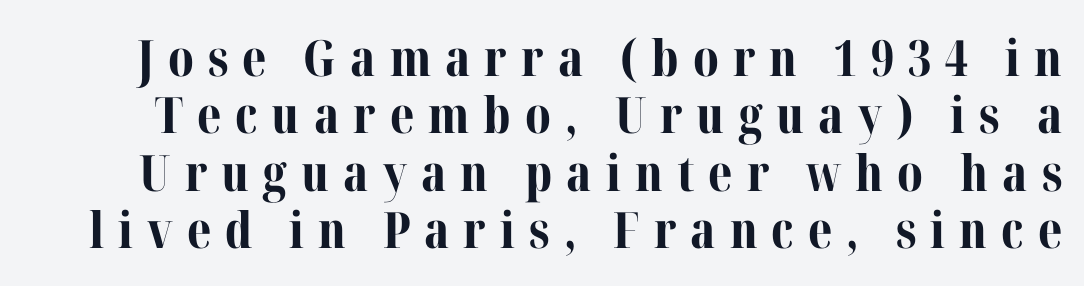
{"serif": "yes", "italic": "no", "bold": "yes", "weight": "bold", "width": "normal", "stroke_contrast": "medium", "x_height": "medium", "monospaced": "no", "underline": "no", "line_spacing": "tight", "line_spacing_ratio": 1.15, "letter_spacing": "wide", "letter_spacing_em": 0.28, "glyph_px": 50}
